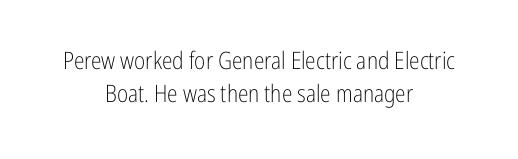
Q: Is the text bold? A: No.
Q: Is the text italic (slanted)? A: No, it is upright.
Q: Is the text underlined? A: No.
Q: How is the paragraph aligned? A: Centered.
Q: Is the spacing between letters normal or unusually wide? A: Normal.
Q: Is the spacing between lines tight, normal or loose? A: Normal.
